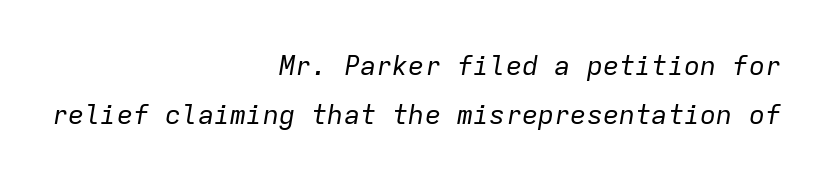
A typesetter would call this zero additional tracking. The whole block is typeset with a tilt. Heaviness? Minimal to ordinary, like unemphasized prose. Compared with a flush-left layout, this one pins lines to the opposite, right side.
